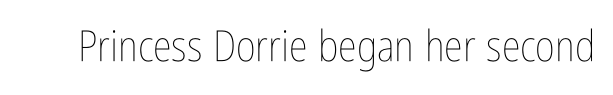
The image shows 43 px thin, condensed type, upright; set normal letter spacing, not underlined; low stroke contrast and a medium x-height.
